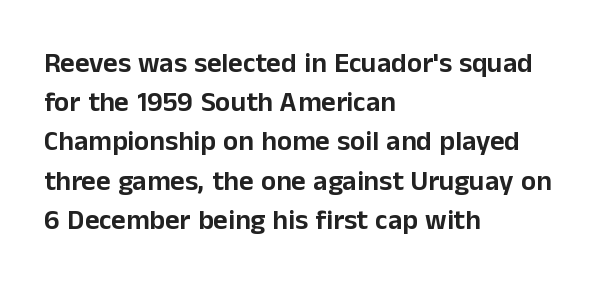
Q: Is the text italic (slanted)? A: No, it is upright.
Q: Is the typeface a serif or a sans-serif typeface? A: Sans-serif.
Q: Is the text underlined? A: No.
Q: How is the paragraph aligned? A: Left-aligned.
Q: Is the spacing between letters normal or unusually wide? A: Normal.
Q: Is the spacing between lines tight, normal or loose? A: Normal.
Q: Width (condensed, normal, or wide)? A: Normal.
Q: Stroke contrast? A: Low.
Q: x-height? A: Medium.
Q: Monospaced? A: No.
